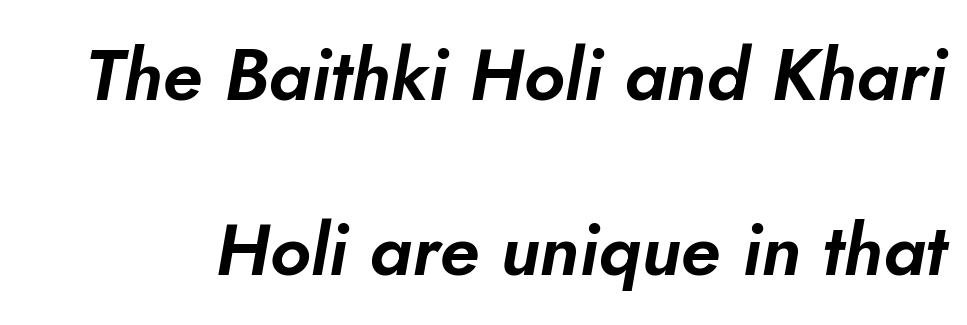
The image shows 73 px text type, italic (leaning right); set loose line spacing (2.4x), normal letter spacing, not underlined; low stroke contrast and a small x-height.
